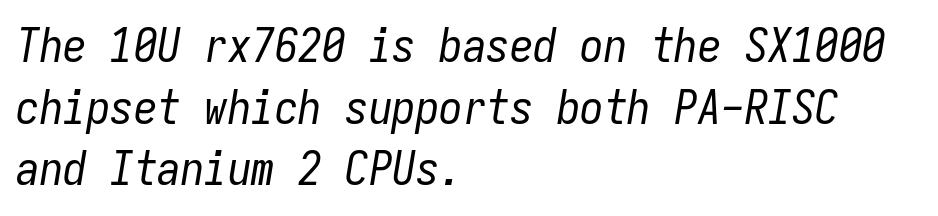
Q: Is the text bold? A: No.
Q: Is the text italic (slanted)? A: Yes, it leans right by about 9 degrees.
Q: Is the text underlined? A: No.
Q: How is the paragraph aligned? A: Left-aligned.
Q: Is the spacing between letters normal or unusually wide? A: Normal.
Q: Is the spacing between lines tight, normal or loose? A: Normal.
Q: Width (condensed, normal, or wide)? A: Condensed.
Q: Stroke contrast? A: Low.
Q: x-height? A: Medium.
Q: Monospaced? A: Yes.
